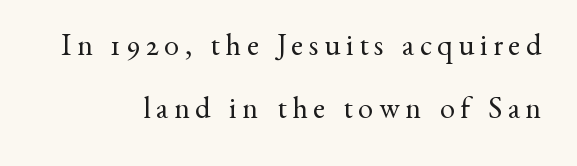
The lettering stays uniformly vertical, giving the passage a roman look. Do the characters align in a grid? No, the font is proportional. These lines are composed in type with serifs. Is the block centered? No — it sits flush against the right margin. Just letters on the line, the space beneath them empty.
